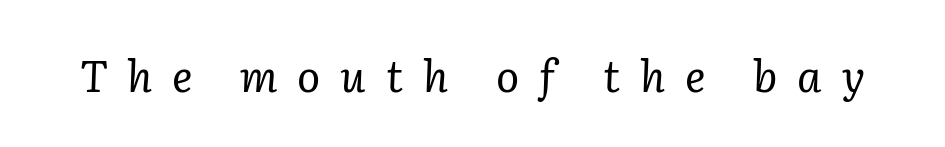
{"serif": "yes", "italic": "yes", "lean": "right", "slant_degrees": 2, "bold": "no", "weight": "regular", "width": "normal", "stroke_contrast": "low", "x_height": "medium", "monospaced": "no", "underline": "no", "letter_spacing": "wide", "letter_spacing_em": 0.46, "glyph_px": 43}
